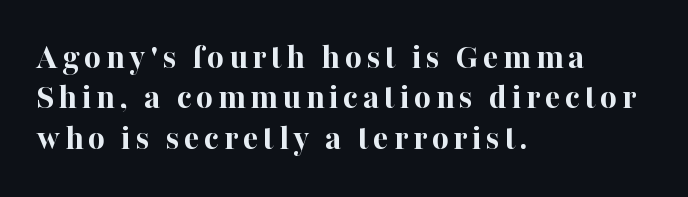
{"serif": "yes", "italic": "no", "bold": "yes", "weight": "bold", "width": "normal", "stroke_contrast": "high", "x_height": "medium", "monospaced": "no", "underline": "no", "align": "left", "line_spacing": "tight", "line_spacing_ratio": 1.12, "glyph_px": 36}
